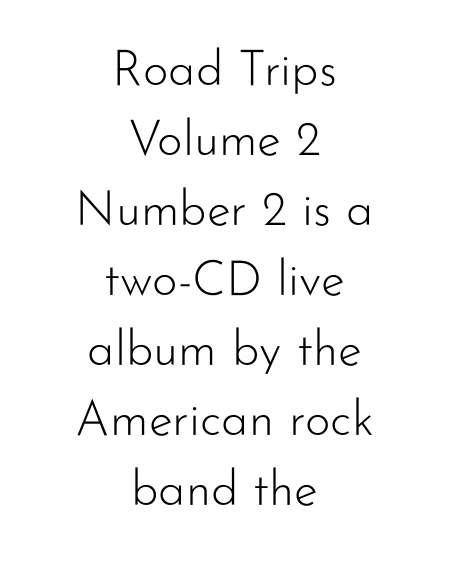
The image shows 49 px light sans-serif type, upright; set centered, normal line spacing (1.43x), normal letter spacing, not underlined; low stroke contrast and a small x-height.
